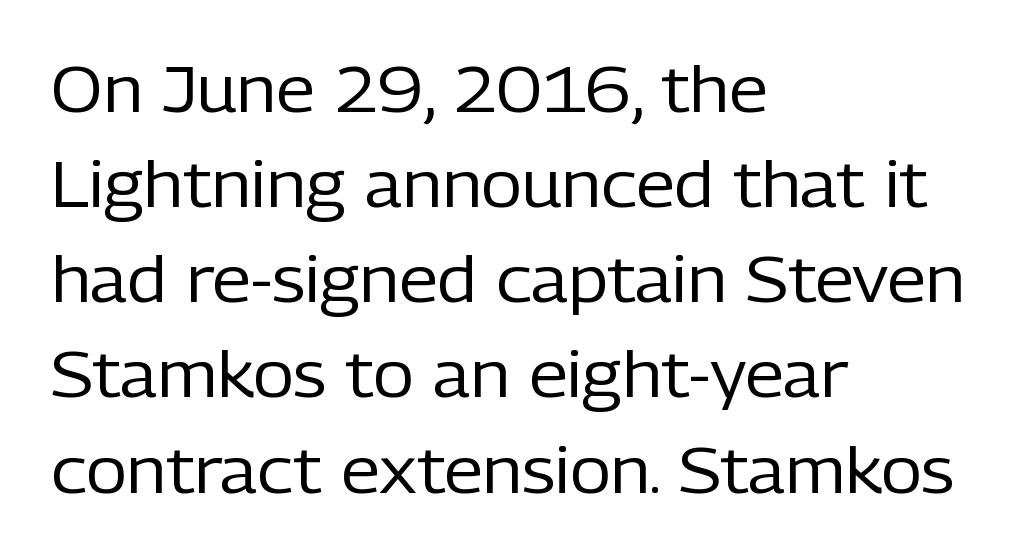
Horizontally, the lines are justified to the leading edge only. Looks like regular typesetting: each glyph gets only the width it needs. The rows are spaced the way most documents space them. Is this a sans? Yes — the strokes have no serifs.
